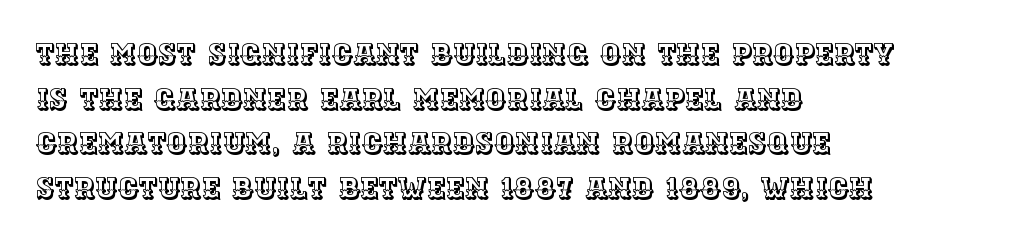
Q: Is the text italic (slanted)? A: No, it is upright.
Q: Is the text underlined? A: No.
Q: How is the paragraph aligned? A: Left-aligned.
Q: Is the spacing between letters normal or unusually wide? A: Normal.
Q: Is the spacing between lines tight, normal or loose? A: Normal.
Q: Width (condensed, normal, or wide)? A: Normal.
Q: x-height? A: Large.
Q: Monospaced? A: No.
